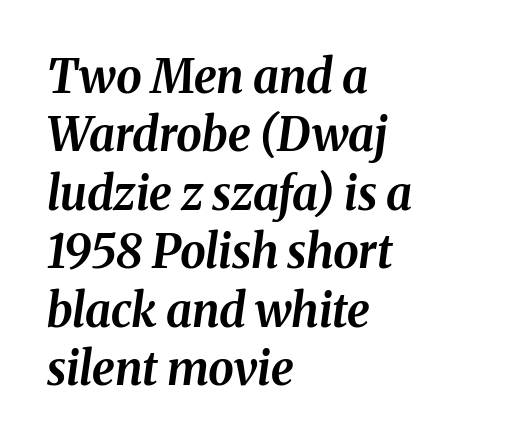
The image shows 46 px bold type, italic (leaning right); set left-aligned, normal line spacing (1.27x), normal letter spacing, not underlined; medium stroke contrast and a medium x-height.
